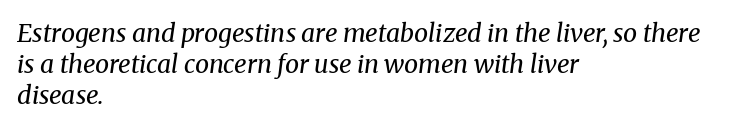
{"italic": "yes", "lean": "right", "slant_degrees": 8, "bold": "no", "underline": "no", "align": "left", "line_spacing_ratio": 1.24, "letter_spacing": "normal", "letter_spacing_em": 0.0, "glyph_px": 25}
